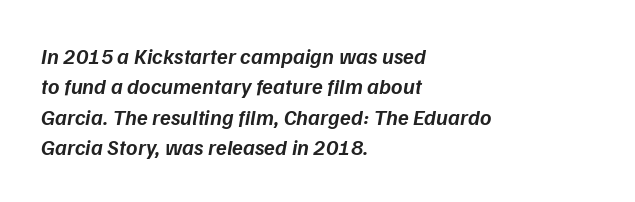
Q: Is the text bold? A: Semi-bold.
Q: Is the text italic (slanted)? A: Yes, it leans right by about 9 degrees.
Q: Is the text underlined? A: No.
Q: How is the paragraph aligned? A: Left-aligned.
Q: Is the spacing between letters normal or unusually wide? A: Normal.
Q: Is the spacing between lines tight, normal or loose? A: Normal.
